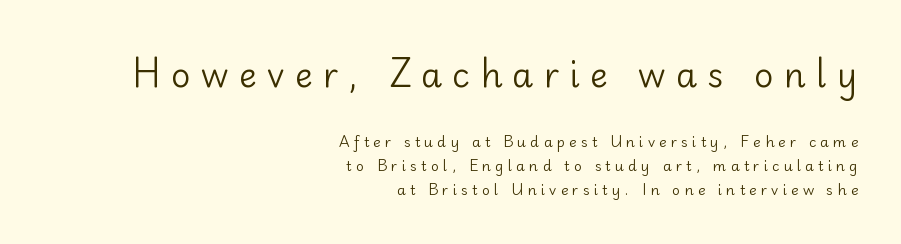
Style check: upright. These lines stack with their right ends in a neat column. Nope, no serifs anywhere on these letters. Visually, the top section dominates because its glyphs are scaled up. Each stroke keeps to a modest, everyday thickness or less. The glyphs are unaccompanied by any horizontal stroke below them.
